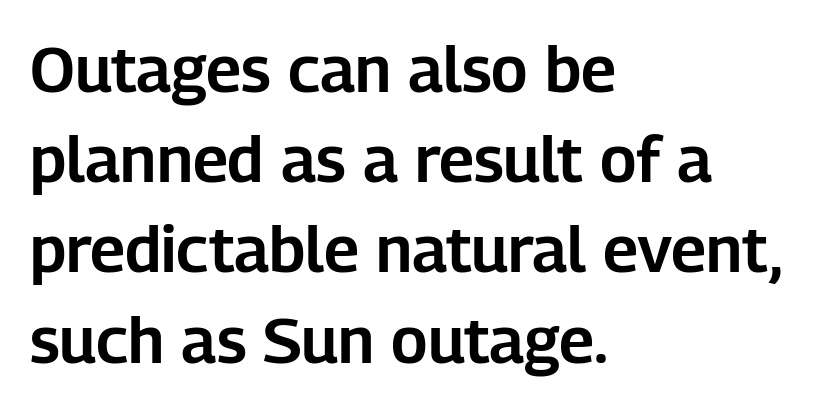
The image shows 64 px sans-serif type, upright; set left-aligned, normal line spacing (1.41x), normal letter spacing, not underlined; low stroke contrast and a medium x-height.
